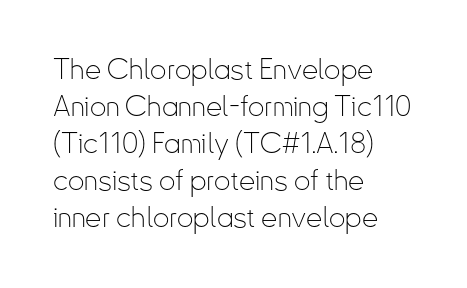
The typeface chosen for these lines omits serifs. The font's upright variant was chosen for this text. A typesetter would call this proportional, since set widths differ per character. The text block is weighted toward the left margin, trailing off unevenly rightward.
